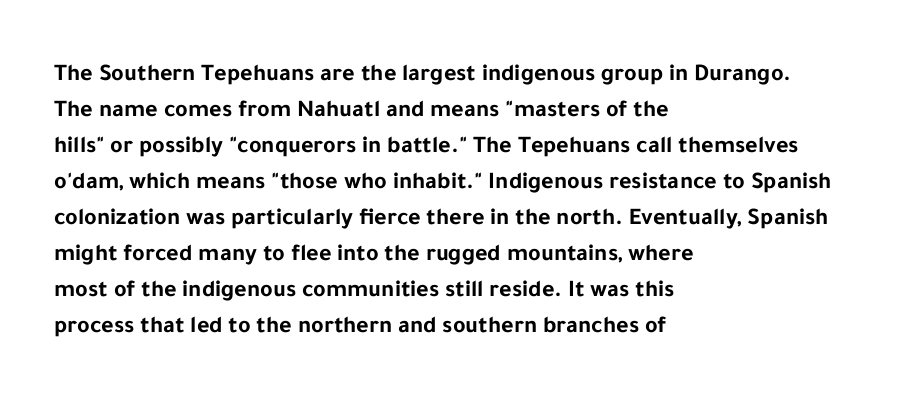
Q: Is the text bold? A: Yes.
Q: Is the text italic (slanted)? A: No, it is upright.
Q: Is the text underlined? A: No.
Q: How is the paragraph aligned? A: Left-aligned.
Q: Is the spacing between letters normal or unusually wide? A: Normal.
Q: Is the spacing between lines tight, normal or loose? A: Normal.
